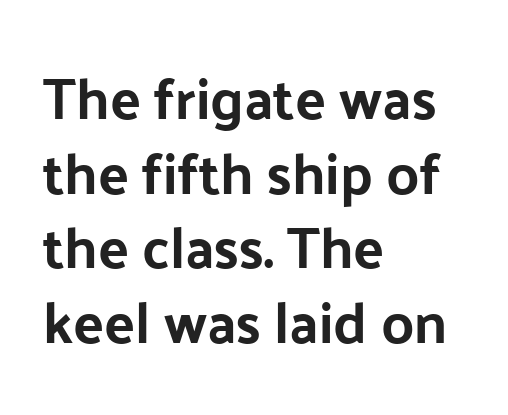
Stroke thickness is high; the sample reads as a true bold. The rendering shows plain stroke endings on the letterforms — a sans-serif design. Is the letter spacing exaggerated? No — it looks like the ordinary default. Left-aligned paragraph, ragged on the right. The letters advance in unequal steps, a hallmark of proportional type. The leading is moderate, giving the passage an even texture.
